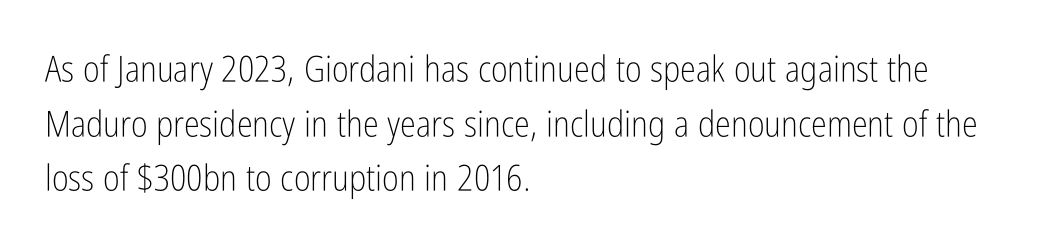
How are the letters spaced? Ordinarily, with no added tracking. The letters advance in unequal steps, a hallmark of proportional type. These lines sit exactly where default settings would place them. Italic: no, the glyphs are upright roman. The rendering shows plain stroke endings on the letterforms — a sans-serif design.
